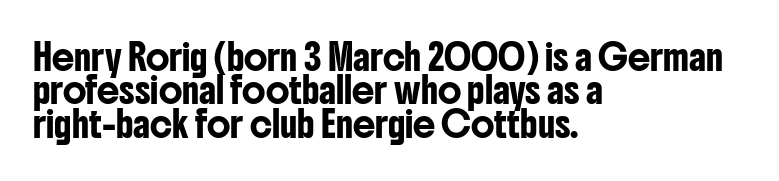
{"italic": "no", "underline": "no", "align": "left", "line_spacing": "normal", "line_spacing_ratio": 1.34, "letter_spacing": "normal", "letter_spacing_em": 0.0, "glyph_px": 25}
